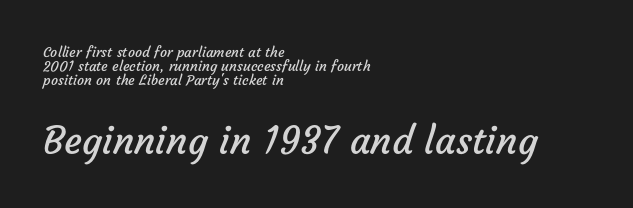
{"serif": "no", "bold": "no", "weight": "regular", "width": "normal", "stroke_contrast": "low", "x_height": "medium", "monospaced": "no", "underline": "no", "align": "left", "line_spacing": "tight", "line_spacing_ratio": 1.01, "letter_spacing": "normal", "letter_spacing_em": 0.0, "larger_block": "second", "size_ratio": 2.71, "glyph_px": 38}
